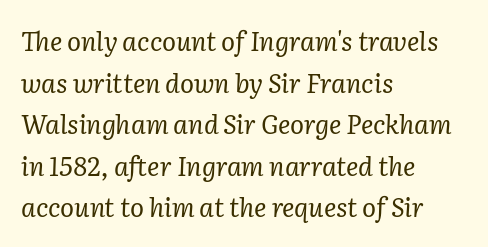
Horizontal alignment here is leftward, the default for most running prose. The whole block is typeset with a tilt. No extra tracking has been applied to these lines. This is not heavy type; no bold has been used. Honestly, there is no underline to notice here at all.
